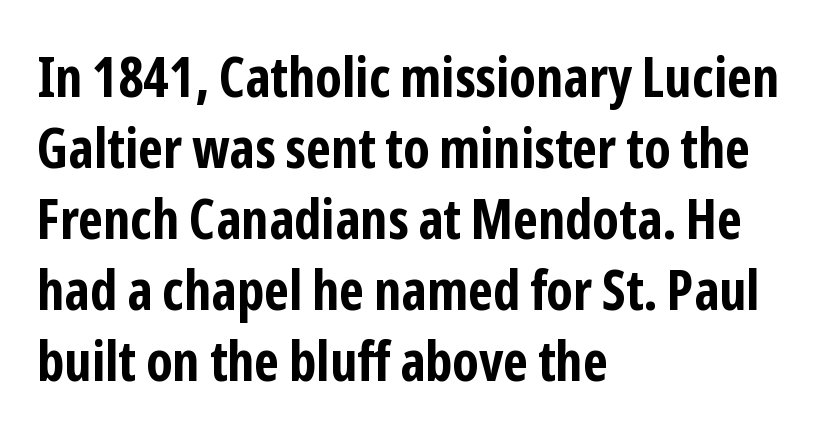
Q: Is the text bold? A: Yes.
Q: Is the text italic (slanted)? A: No, it is upright.
Q: Is the typeface a serif or a sans-serif typeface? A: Sans-serif.
Q: Is the text underlined? A: No.
Q: How is the paragraph aligned? A: Left-aligned.
Q: Is the spacing between letters normal or unusually wide? A: Normal.
Q: Is the spacing between lines tight, normal or loose? A: Normal.
Q: Width (condensed, normal, or wide)? A: Condensed.
Q: Stroke contrast? A: Low.
Q: x-height? A: Medium.
Q: Monospaced? A: No.
